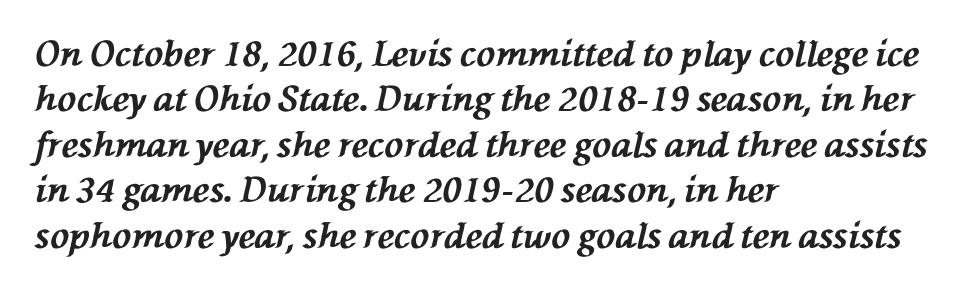
A typesetter would call this proportional, since set widths differ per character. Its strokes are broad and dark, the hallmark of bold type. No word sits above an underline. Regarding leading, the lines here are spaced in the standard way. Slant detected: the letters are inclined.
